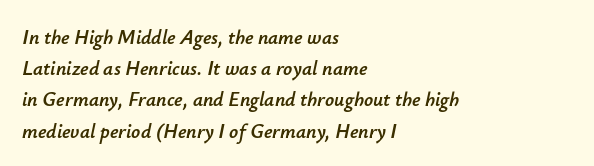
The image shows 20 px text type, italic (leaning right); set left-aligned, normal line spacing (1.56x), normal letter spacing, not underlined.
